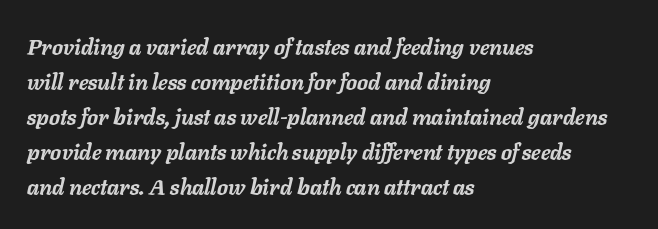
{"italic": "yes", "lean": "right", "slant_degrees": 11, "bold": "yes", "underline": "no", "align": "left", "line_spacing": "normal", "line_spacing_ratio": 1.59, "letter_spacing": "normal", "letter_spacing_em": 0.0, "glyph_px": 22}
